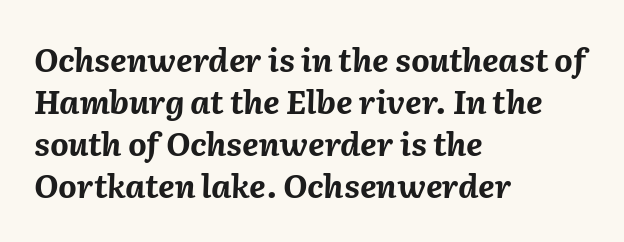
{"italic": "yes", "lean": "right", "slant_degrees": 2, "bold": "yes", "weight": "bold", "width": "normal", "stroke_contrast": "medium", "x_height": "medium", "monospaced": "no", "underline": "no", "align": "left", "line_spacing": "normal", "line_spacing_ratio": 1.31, "letter_spacing": "normal", "letter_spacing_em": 0.0, "glyph_px": 32}
